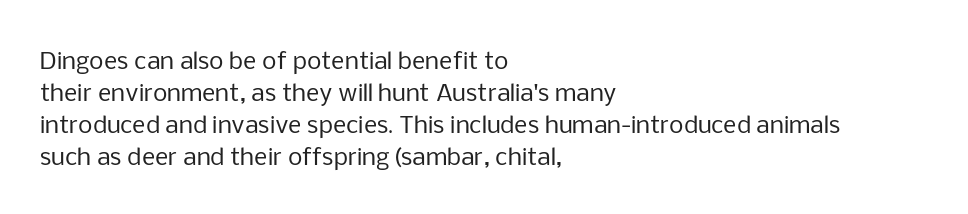
Caption: standard tracking, unaltered. Does the leading feel generous? No, just average. The lines are quadded left. Check the space under the baseline: it is left empty.
